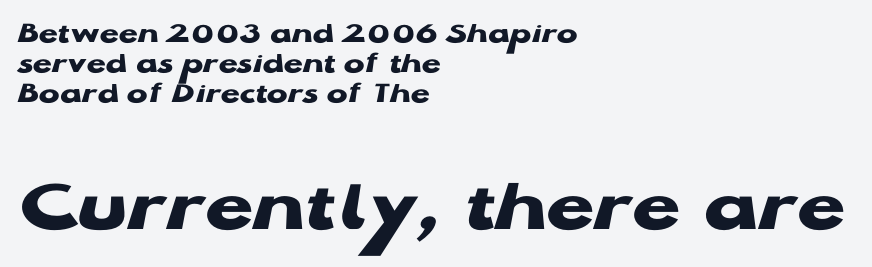
The image shows 78 px heavy, wide sans-serif type, upright; set left-aligned, tight line spacing (0.96x), normal letter spacing, not underlined; the second (bottom) block is 2.52x larger; low stroke contrast and a medium x-height.
